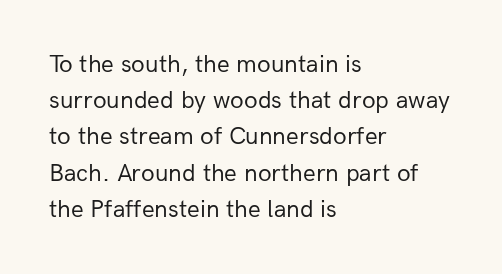
The image shows 25 px text type, upright; set left-aligned, normal line spacing (1.45x), normal letter spacing, not underlined.
